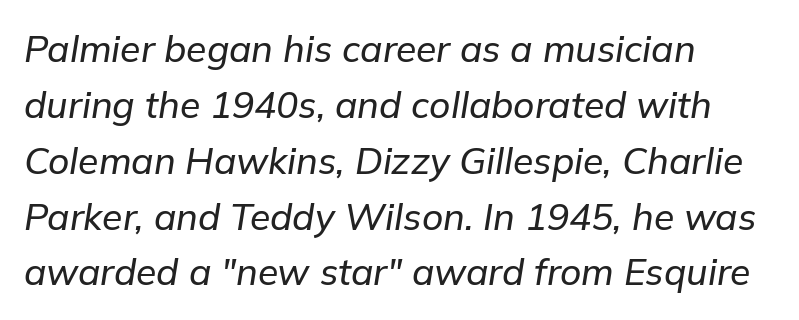
Each letter keeps its own natural width here, so spacing adapts to shape. Normally led — the rows are evenly, conventionally spaced. Notice how the stems are inclined rather than vertical — that's the hallmark of italics. Any mark beneath the type? The region is blank. A typesetter would call this zero additional tracking. These lines are set flush left with a ragged right edge.
